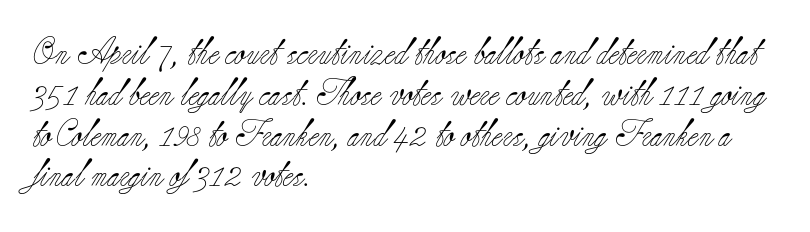
Q: Is the text bold? A: No.
Q: Is the text italic (slanted)? A: Yes.
Q: Is the text underlined? A: No.
Q: How is the paragraph aligned? A: Left-aligned.
Q: Is the spacing between letters normal or unusually wide? A: Normal.
Q: Is the spacing between lines tight, normal or loose? A: Normal.
